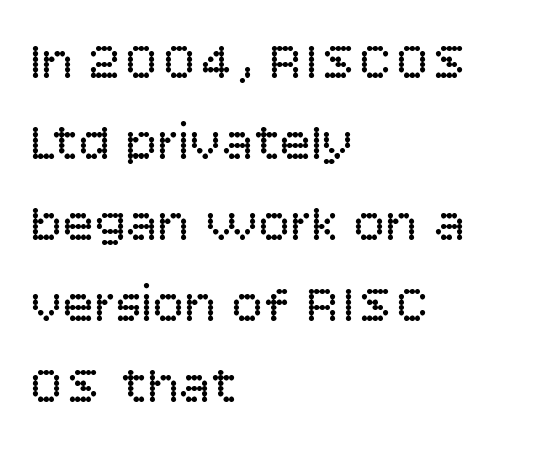
{"serif": "no", "italic": "no", "bold": "no", "weight": "regular", "width": "normal", "stroke_contrast": "low", "x_height": "large", "monospaced": "no", "underline": "no", "align": "left", "line_spacing": "normal", "line_spacing_ratio": 1.53, "letter_spacing": "normal", "letter_spacing_em": 0.0, "glyph_px": 53}
